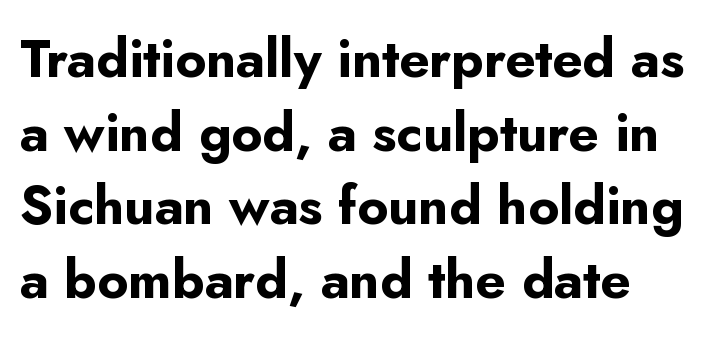
{"serif": "no", "italic": "no", "bold": "yes", "weight": "bold", "width": "normal", "stroke_contrast": "low", "x_height": "small", "monospaced": "no", "underline": "no", "line_spacing": "normal", "line_spacing_ratio": 1.39, "letter_spacing": "normal", "letter_spacing_em": 0.0, "glyph_px": 53}
